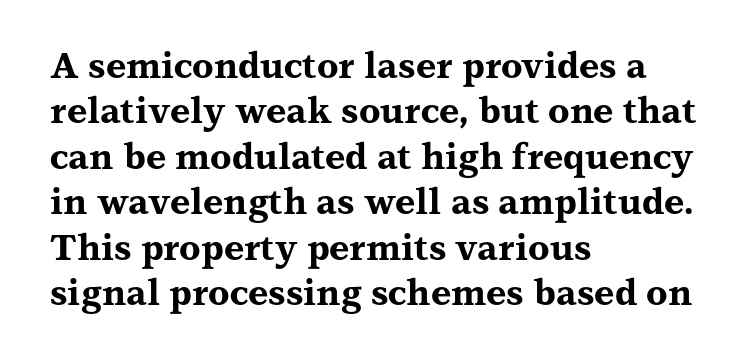
Alignment: flush left. The lettering holds an erect, upright posture throughout. Between one letter and the next there's only the usual sliver of space. Looks like regular typesetting: each glyph gets only the width it needs.
